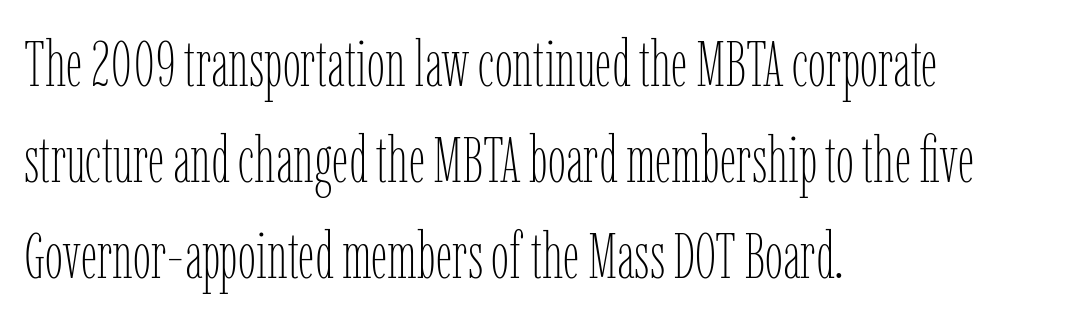
The image shows 65 px thin, condensed type, upright; set left-aligned, normal line spacing (1.48x), normal letter spacing, not underlined; low stroke contrast and a medium x-height.
